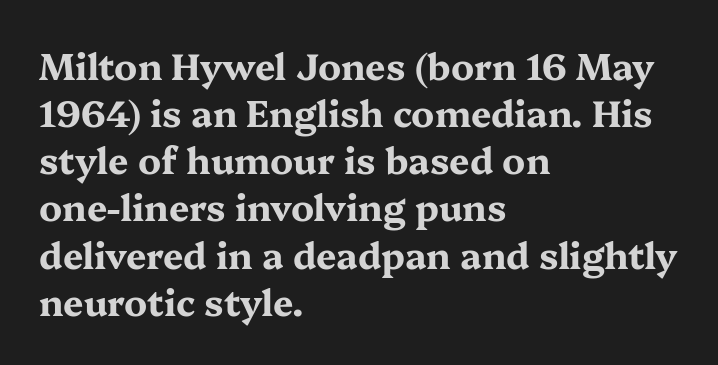
The image shows 36 px bold, wide serif type, upright; set left-aligned, normal line spacing (1.31x), normal letter spacing, not underlined; medium stroke contrast and a medium x-height.
